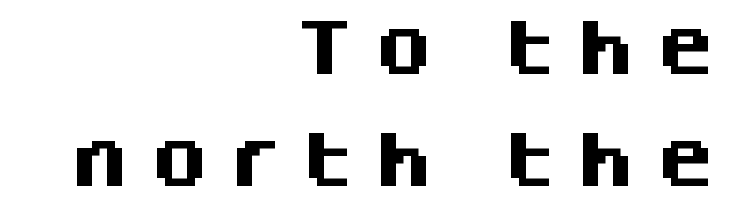
Q: Is the text bold? A: Yes.
Q: Is the text italic (slanted)? A: No, it is upright.
Q: Is the typeface a serif or a sans-serif typeface? A: Sans-serif.
Q: Is the text underlined? A: No.
Q: How is the paragraph aligned? A: Right-aligned.
Q: Is the spacing between letters normal or unusually wide? A: Unusually wide.
Q: Width (condensed, normal, or wide)? A: Normal.
Q: Stroke contrast? A: Medium.
Q: x-height? A: Large.
Q: Monospaced? A: No.
